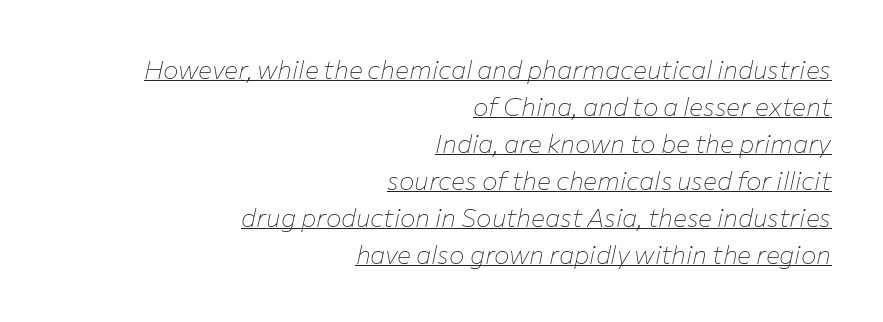
{"italic": "yes", "lean": "right", "slant_degrees": 12, "bold": "no", "underline": "yes", "align": "right", "line_spacing": "normal", "line_spacing_ratio": 1.42, "letter_spacing": "normal", "letter_spacing_em": 0.0, "glyph_px": 26}
